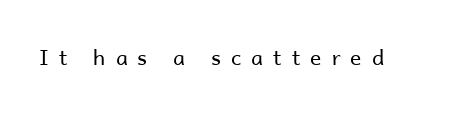
Caption: expanded tracking, letters set apart. Weight class: somewhere from thin through regular. A bare baseline throughout the passage. Designer's note — italics off, roman on.
